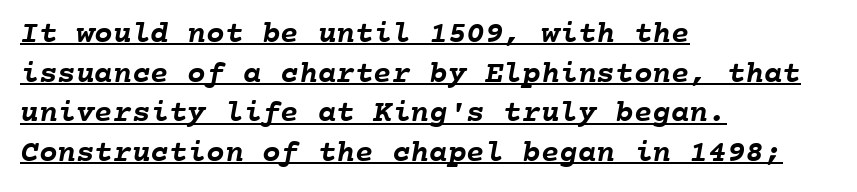
{"bold": "yes", "weight": "semibold", "width": "normal", "stroke_contrast": "low", "x_height": "medium", "monospaced": "yes", "underline": "yes", "align": "left", "line_spacing": "normal", "line_spacing_ratio": 1.28, "letter_spacing": "normal", "letter_spacing_em": 0.0, "glyph_px": 31}
